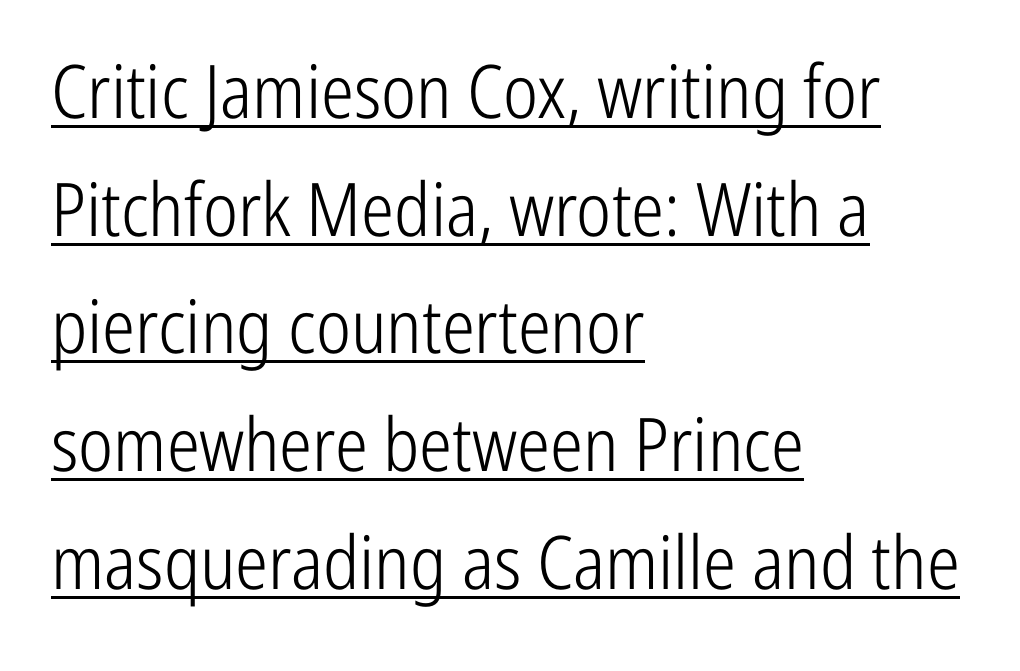
Q: Is the text bold? A: No.
Q: Is the text italic (slanted)? A: No, it is upright.
Q: Is the typeface a serif or a sans-serif typeface? A: Sans-serif.
Q: Is the text underlined? A: Yes.
Q: How is the paragraph aligned? A: Left-aligned.
Q: Is the spacing between letters normal or unusually wide? A: Normal.
Q: Is the spacing between lines tight, normal or loose? A: Normal.
Q: Width (condensed, normal, or wide)? A: Condensed.
Q: Stroke contrast? A: Low.
Q: x-height? A: Medium.
Q: Monospaced? A: No.
